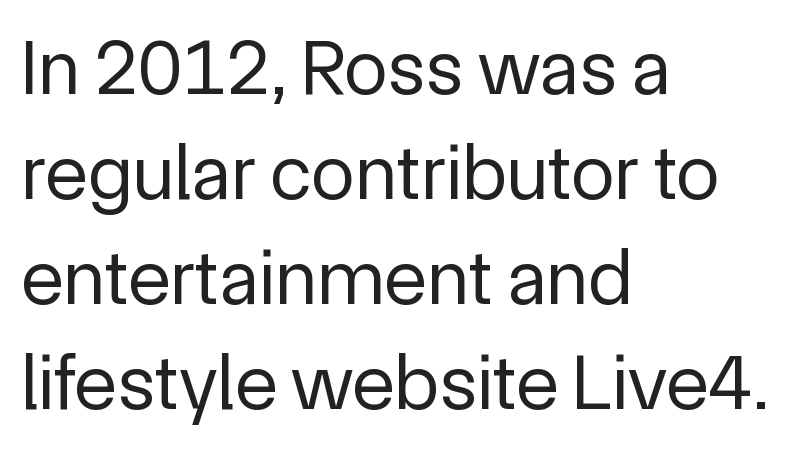
Q: Is the text bold? A: No.
Q: Is the text italic (slanted)? A: No, it is upright.
Q: Is the typeface a serif or a sans-serif typeface? A: Sans-serif.
Q: Is the text underlined? A: No.
Q: How is the paragraph aligned? A: Left-aligned.
Q: Is the spacing between letters normal or unusually wide? A: Normal.
Q: Is the spacing between lines tight, normal or loose? A: Normal.
Q: Width (condensed, normal, or wide)? A: Normal.
Q: x-height? A: Medium.
Q: Monospaced? A: No.
